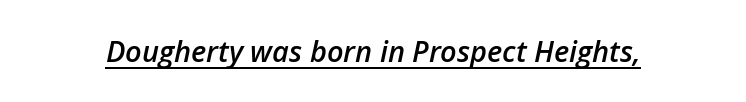
The image shows 29 px semibold type, italic (leaning right); set normal letter spacing, underlined; low stroke contrast and a medium x-height.
